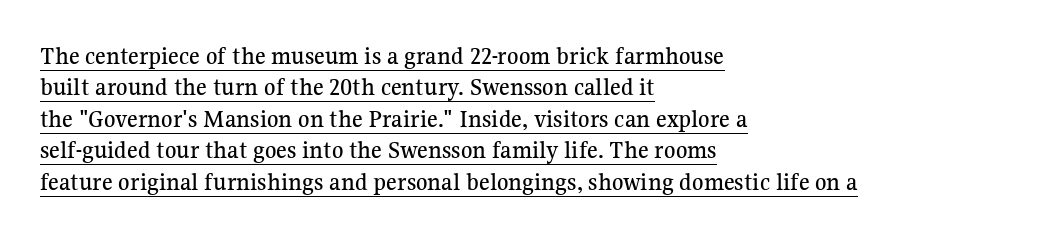
The image shows 26 px text type, upright; set left-aligned, line spacing 1.21x, normal letter spacing, underlined.
